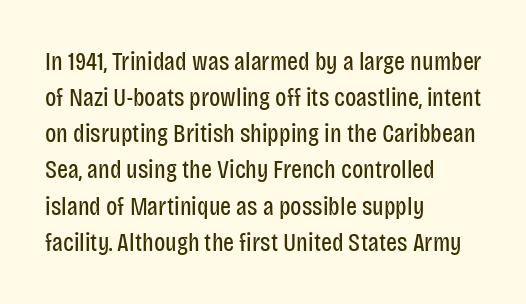
The image shows 26 px text type, upright; set left-aligned, normal line spacing (1.39x), normal letter spacing, not underlined.
